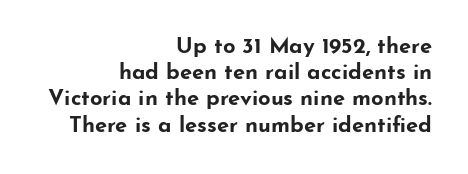
The image shows 22 px bold type, upright; set right-aligned, line spacing 1.19x, normal letter spacing, not underlined.
